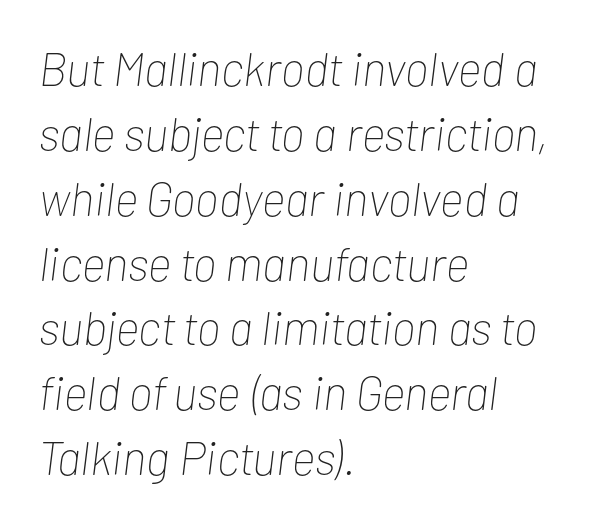
The image shows 47 px thin, condensed type, italic (leaning right); set left-aligned, normal line spacing (1.38x), normal letter spacing, not underlined; low stroke contrast and a medium x-height.
